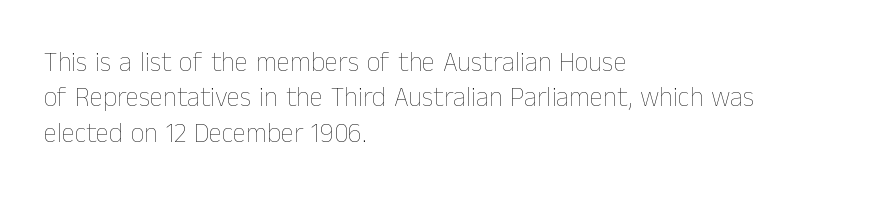
Line beginnings align vertically; line endings do not. The typography opts for an upright posture over an oblique one. Baseline-to-baseline distance is the conventional proportion of letter height. The characters are drawn with everyday or finer stroke widths. Here the glyphs are tracked normally, forming tight word shapes.
